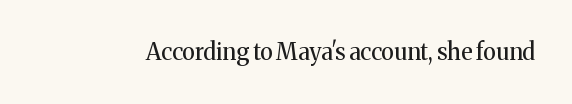
Q: Is the text bold? A: No.
Q: Is the text italic (slanted)? A: No, it is upright.
Q: Is the text underlined? A: No.
Q: Is the spacing between letters normal or unusually wide? A: Normal.
